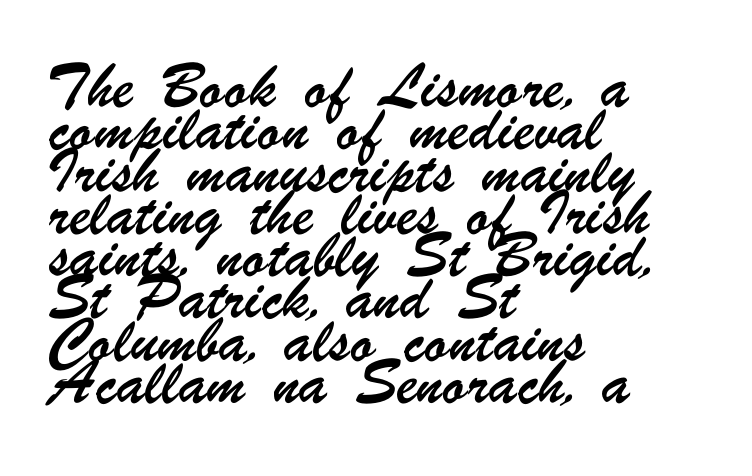
Spacing between characters is what you'd get straight out of the box. The line-height multiplier appears to be the usual default. Serifs: no, the terminals of the letterforms are clean. The space beneath each line is pristine and unruled.
